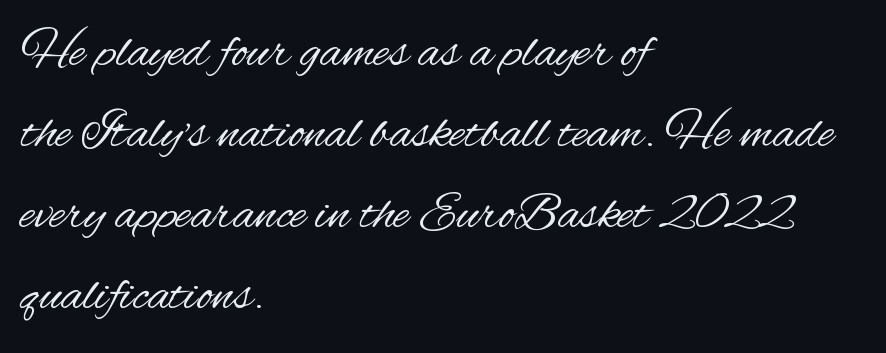
{"serif": "no", "bold": "no", "weight": "regular", "width": "condensed", "stroke_contrast": "medium", "x_height": "small", "monospaced": "no", "underline": "no", "align": "left", "line_spacing": "normal", "line_spacing_ratio": 1.53, "letter_spacing": "normal", "letter_spacing_em": 0.0, "glyph_px": 53}
